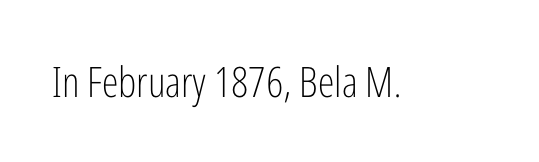
{"serif": "no", "italic": "no", "bold": "no", "weight": "light", "width": "condensed", "stroke_contrast": "low", "x_height": "medium", "monospaced": "no", "underline": "no", "letter_spacing": "normal", "letter_spacing_em": 0.0, "glyph_px": 42}
